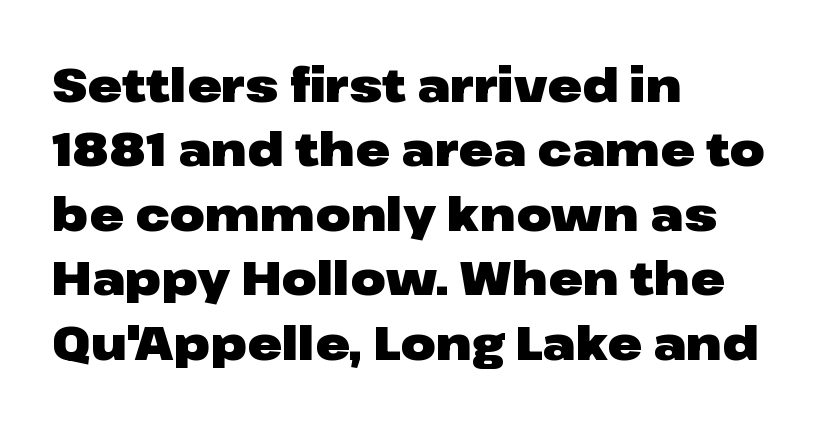
Q: Is the text bold? A: Yes.
Q: Is the text italic (slanted)? A: No, it is upright.
Q: Is the typeface a serif or a sans-serif typeface? A: Sans-serif.
Q: Is the text underlined? A: No.
Q: How is the paragraph aligned? A: Left-aligned.
Q: Is the spacing between letters normal or unusually wide? A: Normal.
Q: Is the spacing between lines tight, normal or loose? A: Normal.
Q: Width (condensed, normal, or wide)? A: Wide.
Q: Stroke contrast? A: Low.
Q: x-height? A: Medium.
Q: Monospaced? A: No.
